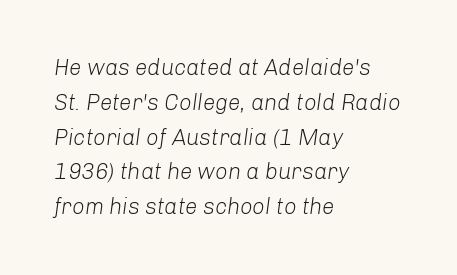
The text carries the slant typical of an italic or oblique font. The compositor pushed each line to the left boundary. The foot of each line stays bare and open. The weight would be labelled regular, book, light, or lighter still. What's the leading like? Ordinary, nothing unusual.
